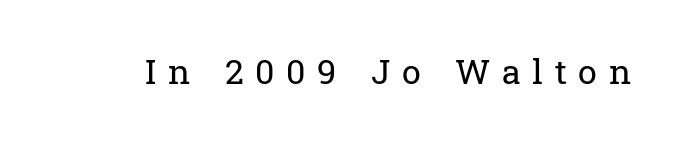
The image shows 34 px regular-weight serif type, upright; set unusually wide letter spacing (+0.34 em), not underlined; low stroke contrast and a medium x-height.
